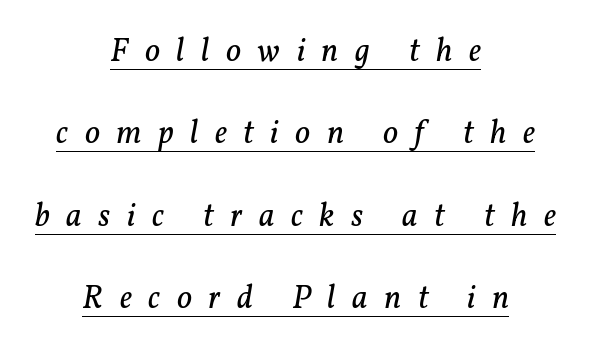
Q: Is the text bold? A: No.
Q: Is the text italic (slanted)? A: Yes, it leans right by about 11 degrees.
Q: Is the typeface a serif or a sans-serif typeface? A: Serif.
Q: Is the text underlined? A: Yes.
Q: How is the paragraph aligned? A: Centered.
Q: Is the spacing between letters normal or unusually wide? A: Unusually wide.
Q: Is the spacing between lines tight, normal or loose? A: Loose.
Q: Width (condensed, normal, or wide)? A: Normal.
Q: Stroke contrast? A: Low.
Q: x-height? A: Medium.
Q: Monospaced? A: No.
